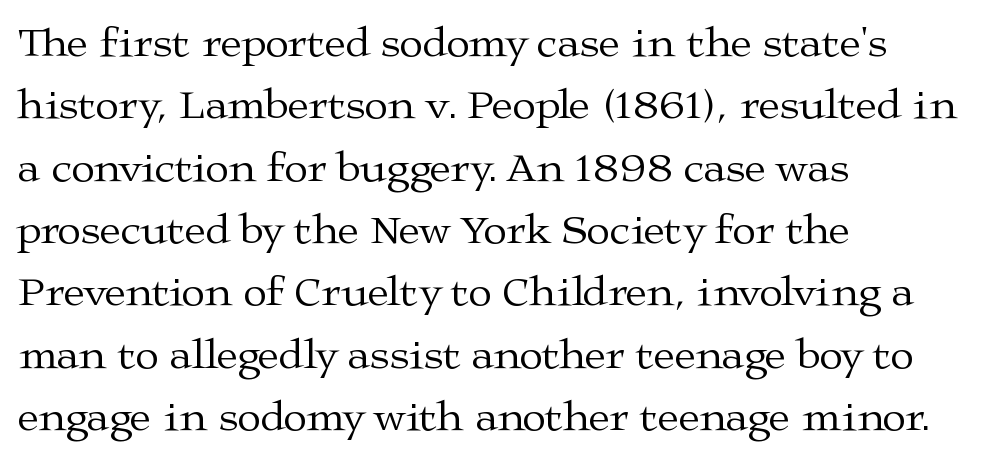
Summary of vertical rhythm: regular, with standard interline spacing. In terms of letterspacing, this is plain default setting. The typesetter chose a ragged-right arrangement here. Nothing heavy about these letters — not bold at all. Here the designer chose a conventional face with non-uniform glyph widths. Old-style or modern, the face here clearly has serifs.
